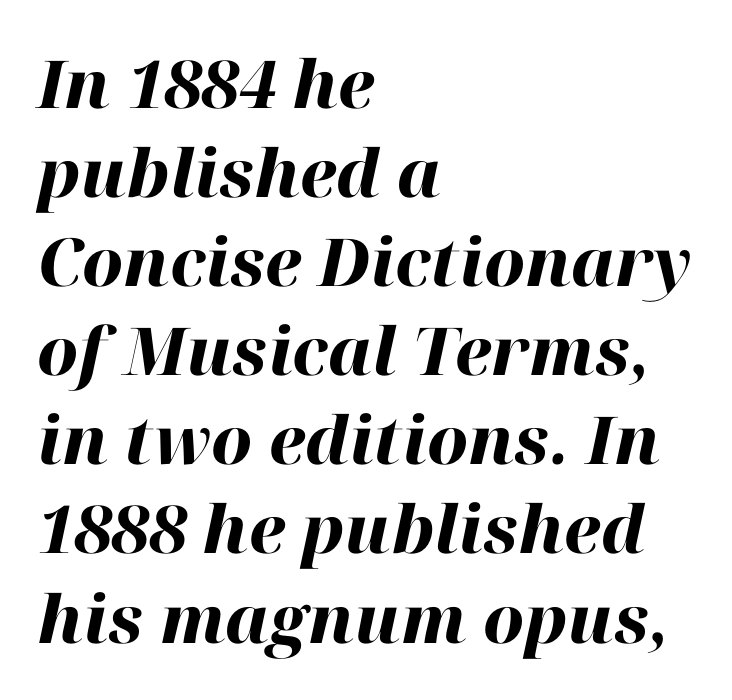
The image shows 66 px heavy type, italic (leaning right); set left-aligned, normal line spacing (1.35x), normal letter spacing, not underlined; high stroke contrast and a medium x-height.
